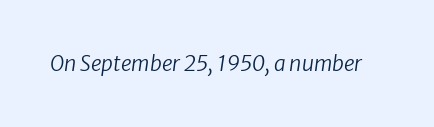
{"italic": "yes", "lean": "right", "slant_degrees": 8, "bold": "no", "underline": "no", "letter_spacing": "normal", "letter_spacing_em": 0.0, "glyph_px": 21}
